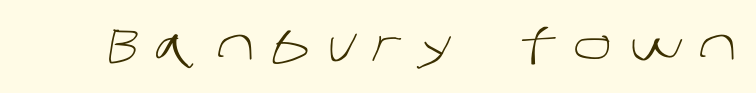
The image shows 48 px light sans-serif type; set unusually wide letter spacing (+0.36 em), not underlined; low stroke contrast and a large x-height.
